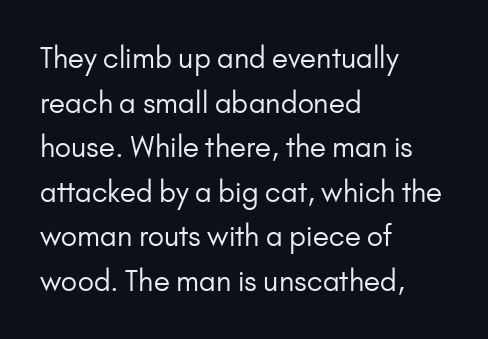
Q: Is the text bold? A: No.
Q: Is the text italic (slanted)? A: No, it is upright.
Q: Is the typeface a serif or a sans-serif typeface? A: Sans-serif.
Q: Is the text underlined? A: No.
Q: How is the paragraph aligned? A: Left-aligned.
Q: Is the spacing between letters normal or unusually wide? A: Normal.
Q: Is the spacing between lines tight, normal or loose? A: Normal.
Q: Width (condensed, normal, or wide)? A: Normal.
Q: Stroke contrast? A: Low.
Q: x-height? A: Small.
Q: Monospaced? A: No.
